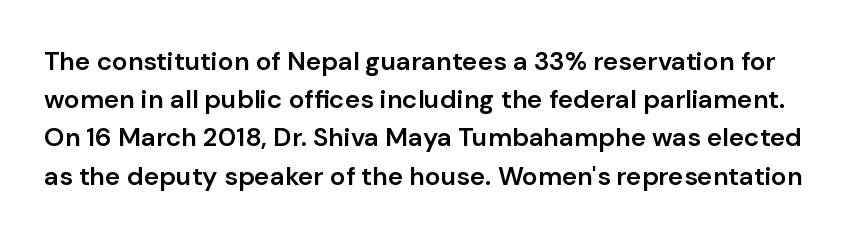
Q: Is the text bold? A: Semi-bold.
Q: Is the text italic (slanted)? A: No, it is upright.
Q: Is the text underlined? A: No.
Q: Is the spacing between letters normal or unusually wide? A: Normal.
Q: Is the spacing between lines tight, normal or loose? A: Normal.
